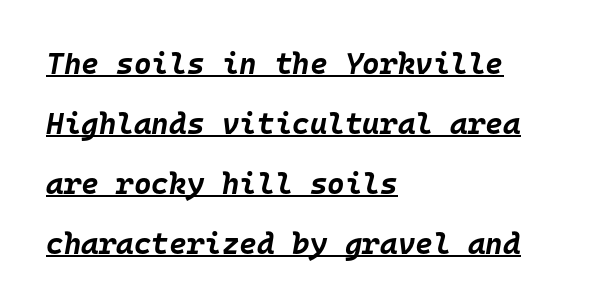
The image shows 30 px bold type, italic (leaning right), monospaced; set left-aligned, loose line spacing (2.0x), normal letter spacing, underlined; low stroke contrast and a large x-height.
